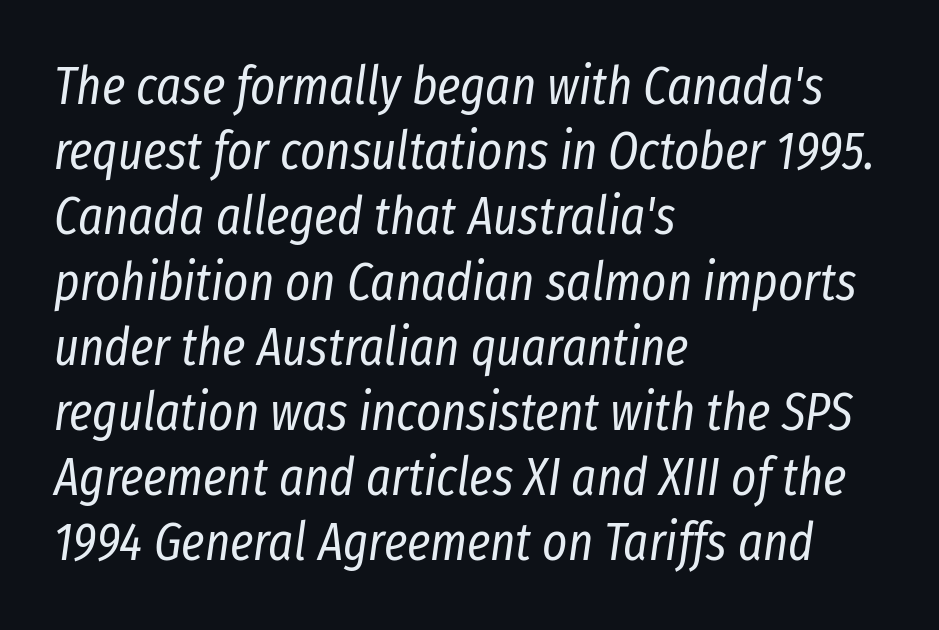
The image shows 53 px regular-weight, condensed type, italic (leaning right); set left-aligned, line spacing 1.23x, normal letter spacing, not underlined; low stroke contrast and a medium x-height.
